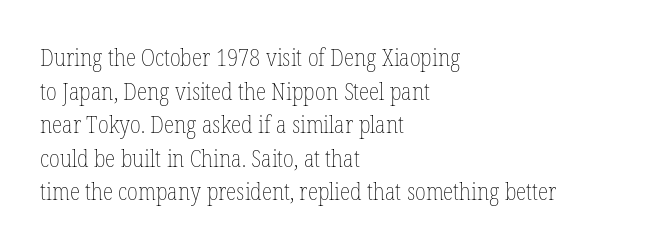
The image shows 24 px text type, upright; set left-aligned, normal line spacing (1.4x), normal letter spacing, not underlined.
